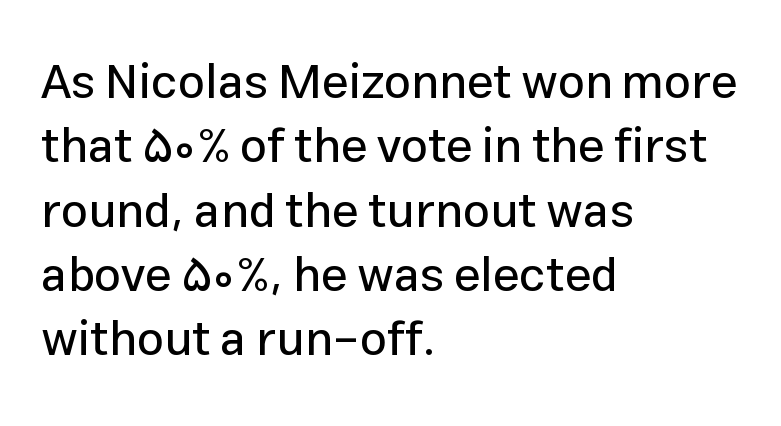
{"serif": "no", "italic": "no", "width": "normal", "stroke_contrast": "low", "x_height": "medium", "monospaced": "no", "underline": "no", "align": "left", "line_spacing": "normal", "line_spacing_ratio": 1.34, "letter_spacing": "normal", "letter_spacing_em": 0.0, "glyph_px": 48}
